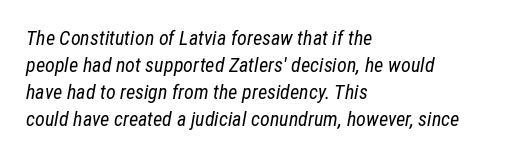
{"italic": "yes", "lean": "right", "slant_degrees": 12, "bold": "no", "underline": "no", "align": "left", "line_spacing": "normal", "line_spacing_ratio": 1.35, "letter_spacing": "normal", "letter_spacing_em": 0.0, "glyph_px": 20}
